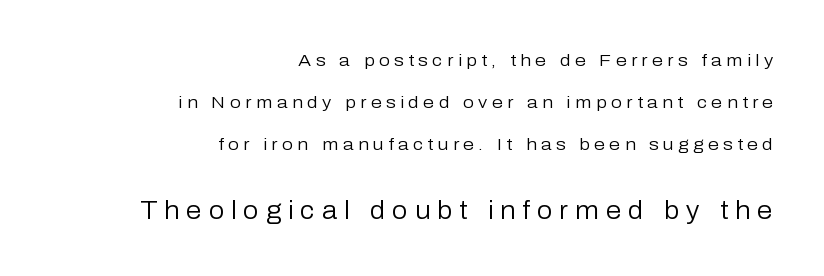
The image shows 25 px text type, upright; set right-aligned, loose line spacing (2.47x), unusually wide letter spacing (+0.27 em), not underlined; the second (bottom) block is 1.47x larger.
